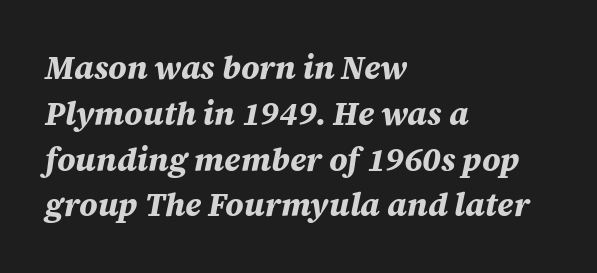
{"italic": "yes", "lean": "right", "slant_degrees": 12, "bold": "yes", "weight": "bold", "width": "normal", "stroke_contrast": "medium", "x_height": "large", "monospaced": "no", "underline": "no", "align": "left", "line_spacing": "normal", "line_spacing_ratio": 1.43, "letter_spacing": "normal", "letter_spacing_em": 0.0, "glyph_px": 32}
